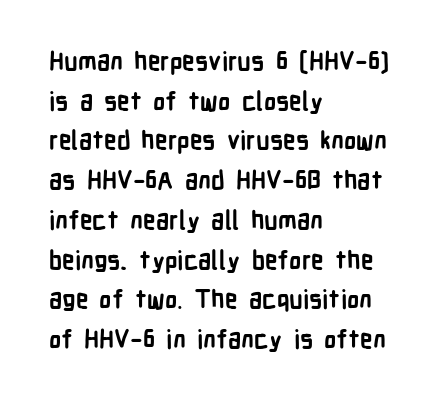
The image shows 25 px bold type, upright; set left-aligned, normal line spacing (1.59x), normal letter spacing, not underlined.
